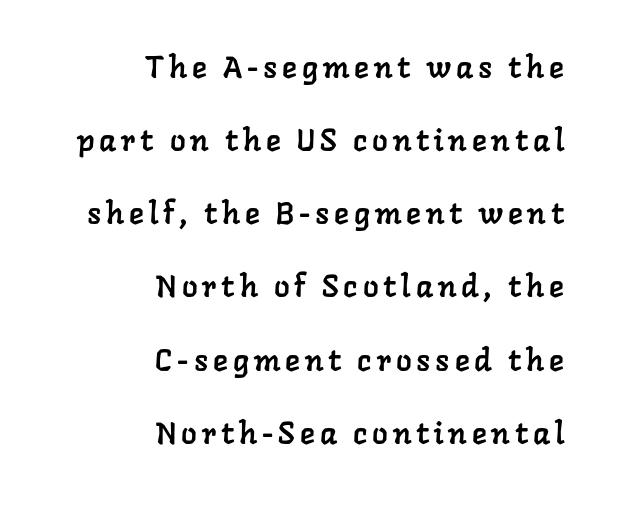
Each letter keeps its own natural width here, so spacing adapts to shape. This rendering features lettering with no underline. Type style note: has serifs. Honestly, the rows look like they've been pulled way apart. Teacher's note: observe the even right margin — that is flush-right alignment.
